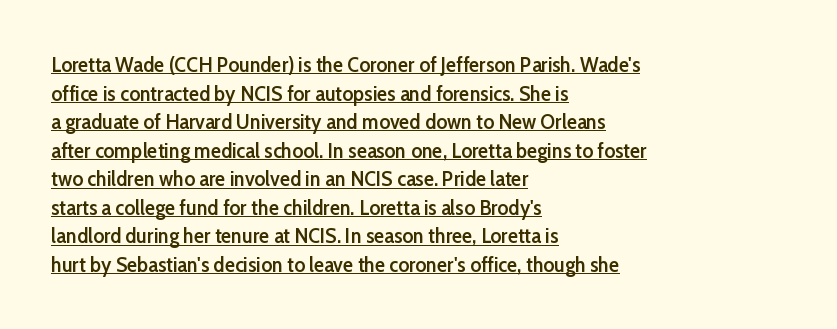
How heavy is the stroke? Medium-heavy — a semibold, shy of bold. This sample uses plain, unmodified letter spacing. Alignment: flush left. Students, observe the line beneath the letters — that is underlining. Is there much room between lines? A standard amount, neither cramped nor airy.
